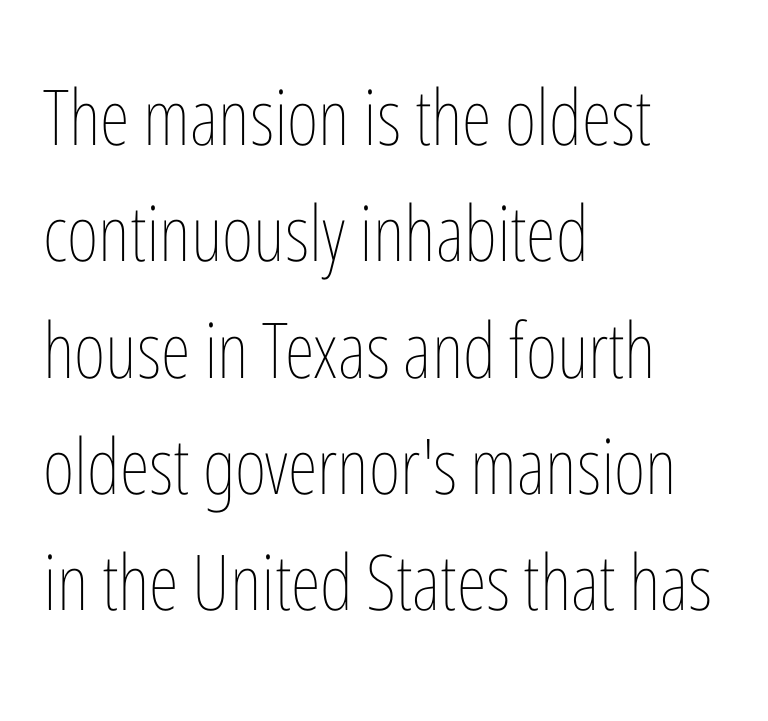
The baseline area is clear. Heaviness? Minimal to ordinary, like unemphasized prose. Vertical strokes here are truly vertical. Leading: standard. Think of a printed novel: that variable character pitch is what you see here.
